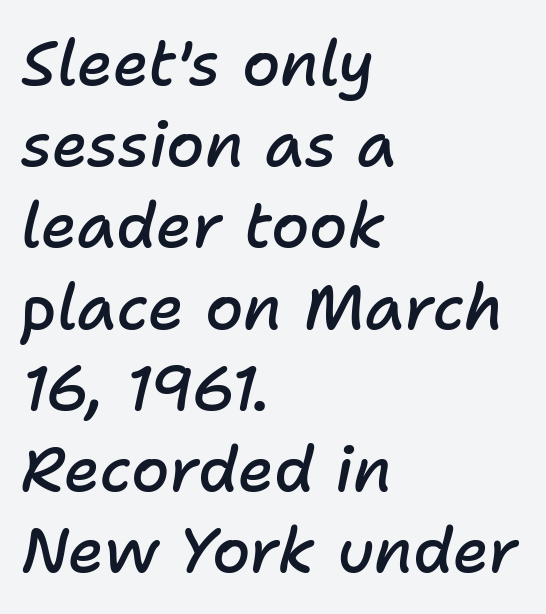
The gaps between neighbouring characters are ordinary and unremarkable. Posture: slanted. Proportional: the letters do not fall into vertical columns. Casual observation: everything's shoved over to the left. Glance below the letters and you will spot only blank space.
